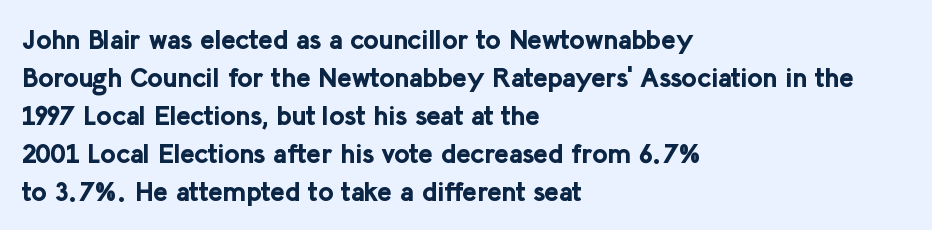
Q: Is the text bold? A: Yes.
Q: Is the text italic (slanted)? A: No, it is upright.
Q: Is the text underlined? A: No.
Q: How is the paragraph aligned? A: Left-aligned.
Q: Is the spacing between letters normal or unusually wide? A: Normal.
Q: Is the spacing between lines tight, normal or loose? A: Normal.
